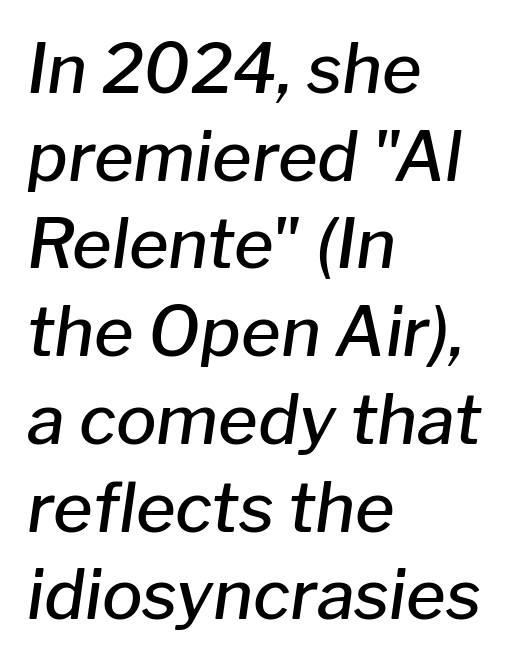
These words are printed semibold, heavier than regular yet not bold. Look at the tracking — it's just the regular setting, nothing added. The passage shown stacks its lines at a standard gap. Plain, unruled lines of type. If you drew a line through each stem, it would be angled. This sample has the flowing, uneven cadence of proportional lettering.
